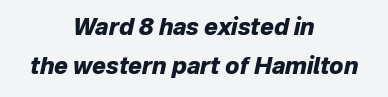
The image shows 23 px bold type, italic (leaning right); set centered, normal line spacing (1.68x), normal letter spacing, not underlined.
